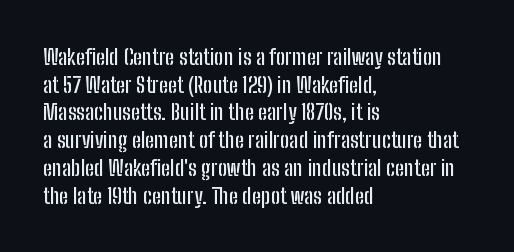
Q: Is the text italic (slanted)? A: No, it is upright.
Q: Is the text underlined? A: No.
Q: How is the paragraph aligned? A: Left-aligned.
Q: Is the spacing between letters normal or unusually wide? A: Normal.
Q: Is the spacing between lines tight, normal or loose? A: Normal.
